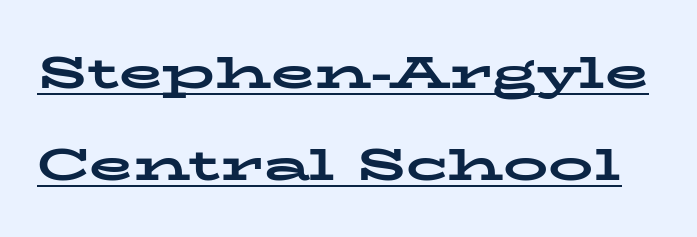
{"serif": "yes", "italic": "no", "bold": "yes", "weight": "bold", "width": "wide", "stroke_contrast": "low", "x_height": "medium", "monospaced": "no", "underline": "yes", "line_spacing": "loose", "line_spacing_ratio": 2.05, "letter_spacing": "normal", "letter_spacing_em": 0.0, "glyph_px": 45}
